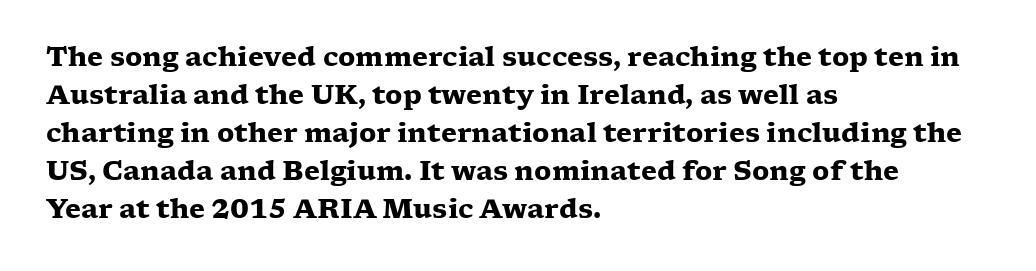
{"italic": "no", "bold": "yes", "underline": "no", "align": "left", "line_spacing": "normal", "line_spacing_ratio": 1.46, "letter_spacing": "normal", "letter_spacing_em": 0.0, "glyph_px": 26}
